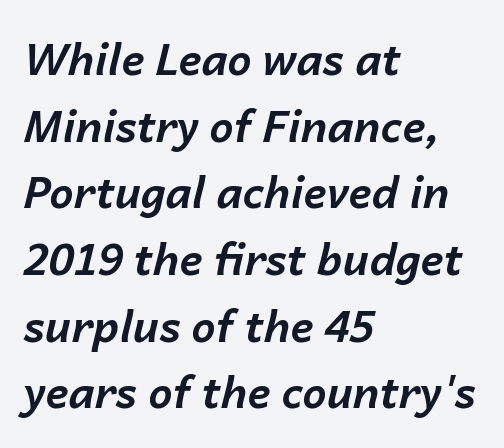
The rendering applies a slant to the glyphs. Nobody drew a line under any word here. This sample keeps an unexceptional amount of space between lines. Is the letter spacing exaggerated? No — it looks like the ordinary default. You could not count columns in this text — the font is proportionally spaced.
